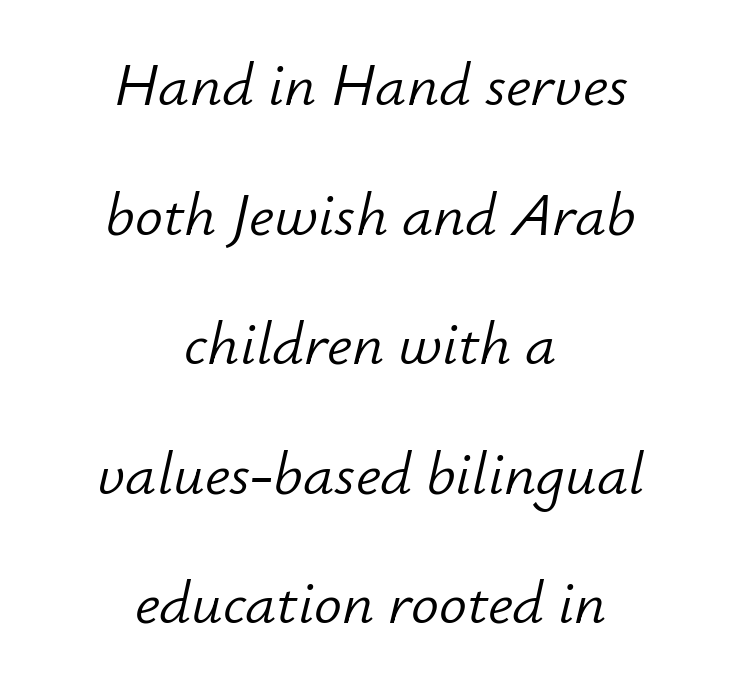
The image shows 62 px light type, italic (leaning right); set centered, loose line spacing (2.09x), normal letter spacing, not underlined; low stroke contrast and a small x-height.
